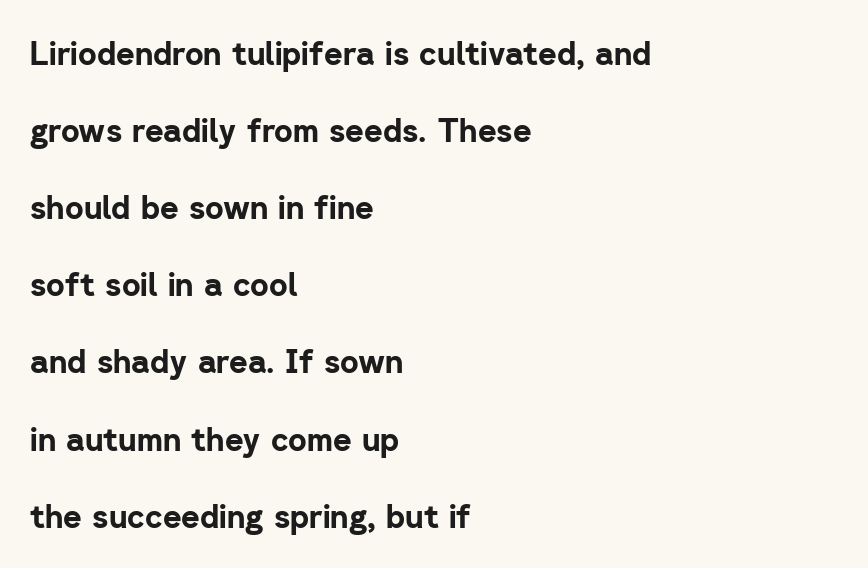
The image shows 32 px bold sans-serif type, upright; set left-aligned, loose line spacing (2.41x), normal letter spacing, not underlined; low stroke contrast and a medium x-height.
